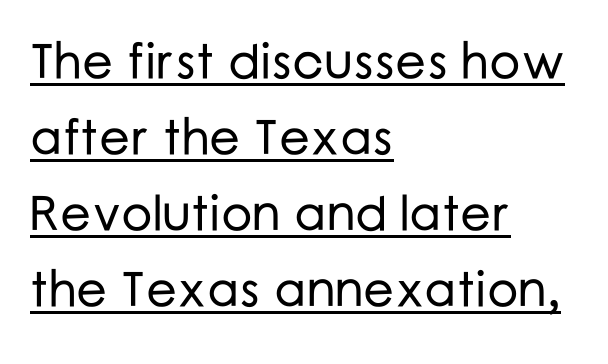
Q: Is the text italic (slanted)? A: No, it is upright.
Q: Is the typeface a serif or a sans-serif typeface? A: Sans-serif.
Q: Is the text underlined? A: Yes.
Q: How is the paragraph aligned? A: Left-aligned.
Q: Is the spacing between letters normal or unusually wide? A: Normal.
Q: Is the spacing between lines tight, normal or loose? A: Normal.
Q: Width (condensed, normal, or wide)? A: Normal.
Q: Stroke contrast? A: Low.
Q: x-height? A: Medium.
Q: Monospaced? A: No.
